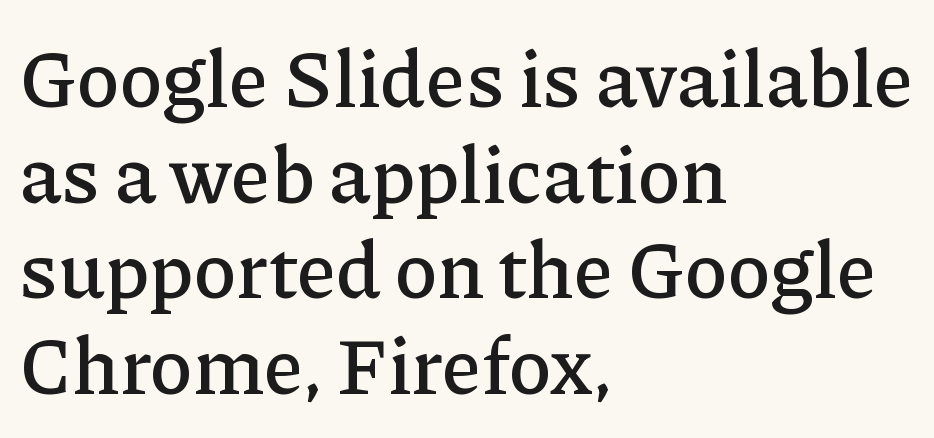
Q: Is the text italic (slanted)? A: No, it is upright.
Q: Is the typeface a serif or a sans-serif typeface? A: Serif.
Q: Is the text underlined? A: No.
Q: How is the paragraph aligned? A: Left-aligned.
Q: Is the spacing between letters normal or unusually wide? A: Normal.
Q: Width (condensed, normal, or wide)? A: Normal.
Q: Stroke contrast? A: Low.
Q: x-height? A: Medium.
Q: Monospaced? A: No.
